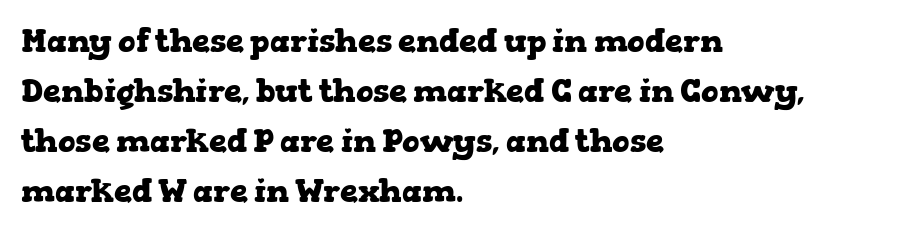
The image shows 32 px heavy, wide serif type, upright; set left-aligned, normal line spacing (1.56x), normal letter spacing, not underlined; low stroke contrast and a medium x-height.
